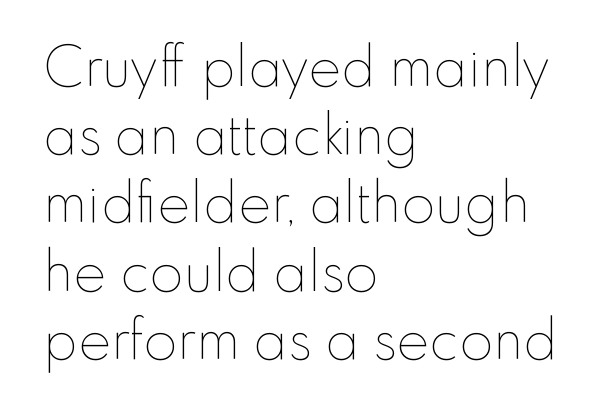
Q: Is the text bold? A: No.
Q: Is the text italic (slanted)? A: No, it is upright.
Q: Is the text underlined? A: No.
Q: How is the paragraph aligned? A: Left-aligned.
Q: Is the spacing between letters normal or unusually wide? A: Normal.
Q: Width (condensed, normal, or wide)? A: Normal.
Q: Stroke contrast? A: Low.
Q: x-height? A: Small.
Q: Monospaced? A: No.
